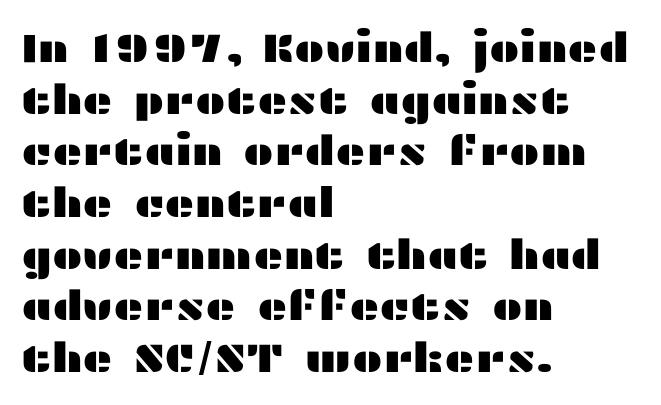
{"serif": "no", "italic": "no", "width": "wide", "stroke_contrast": "medium", "x_height": "medium", "monospaced": "no", "underline": "no", "align": "left", "line_spacing": "normal", "line_spacing_ratio": 1.26, "letter_spacing": "normal", "letter_spacing_em": 0.0, "glyph_px": 41}
